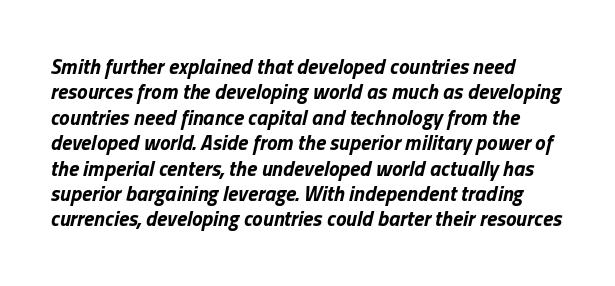
Underlining? Definitely not there. Bold? Absolutely — the strokes are thick and heavy. Is the type slanted? Yes — the strokes lean at a clear angle. Tracking here is standard; glyphs follow each other at the usual distance.
